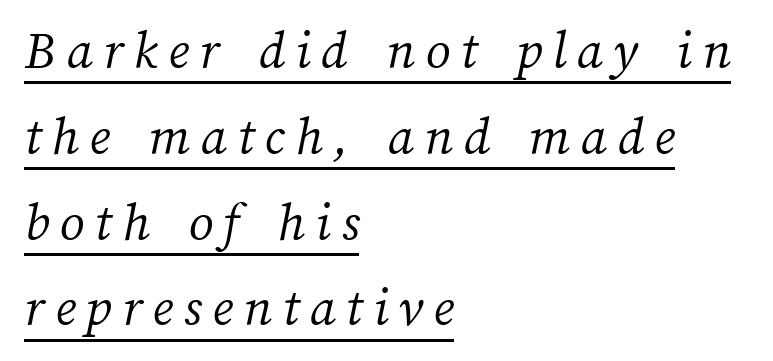
Q: Is the text bold? A: No.
Q: Is the text underlined? A: Yes.
Q: How is the paragraph aligned? A: Left-aligned.
Q: Is the spacing between lines tight, normal or loose? A: Normal.
Q: Width (condensed, normal, or wide)? A: Normal.
Q: Stroke contrast? A: Medium.
Q: x-height? A: Medium.
Q: Monospaced? A: No.
